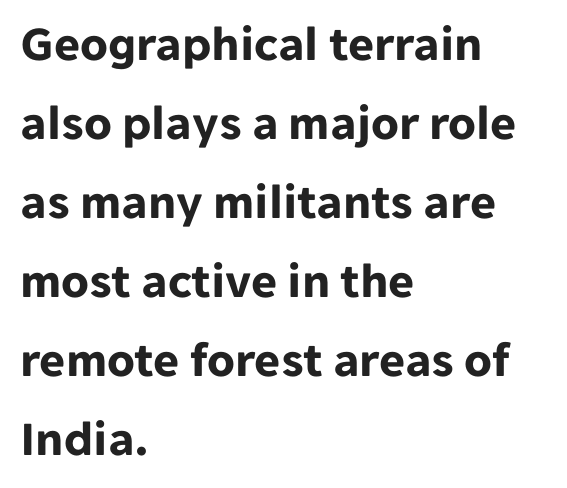
{"serif": "no", "italic": "no", "bold": "yes", "weight": "bold", "width": "normal", "stroke_contrast": "low", "x_height": "medium", "monospaced": "no", "underline": "no", "align": "left", "line_spacing": "normal", "line_spacing_ratio": 1.58, "letter_spacing": "normal", "letter_spacing_em": 0.0, "glyph_px": 50}
